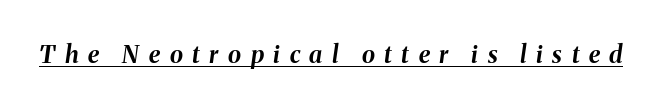
The image shows 24 px bold type, italic (leaning right); set unusually wide letter spacing (+0.4 em), underlined.
